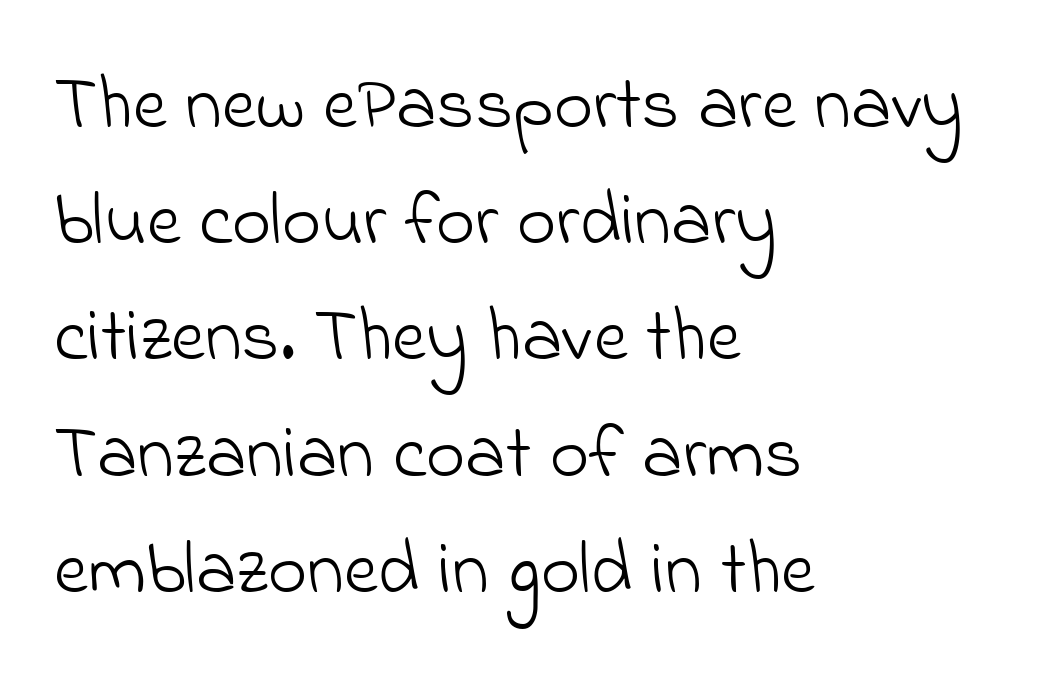
Q: Is the text bold? A: No.
Q: Is the typeface a serif or a sans-serif typeface? A: Sans-serif.
Q: Is the text underlined? A: No.
Q: How is the paragraph aligned? A: Left-aligned.
Q: Is the spacing between letters normal or unusually wide? A: Normal.
Q: Is the spacing between lines tight, normal or loose? A: Normal.
Q: Width (condensed, normal, or wide)? A: Normal.
Q: Stroke contrast? A: Low.
Q: x-height? A: Small.
Q: Monospaced? A: No.
